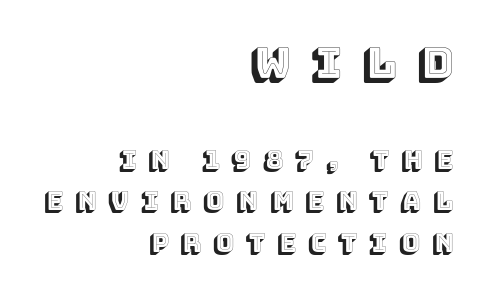
Letters rest on an invisible, unmarked baseline. Top chunk: large. Bottom chunk: small. The paragraph has a hard right edge and a soft left edge. Letter spacing: wide. Horizontal bands of white between lines are of average thickness.
